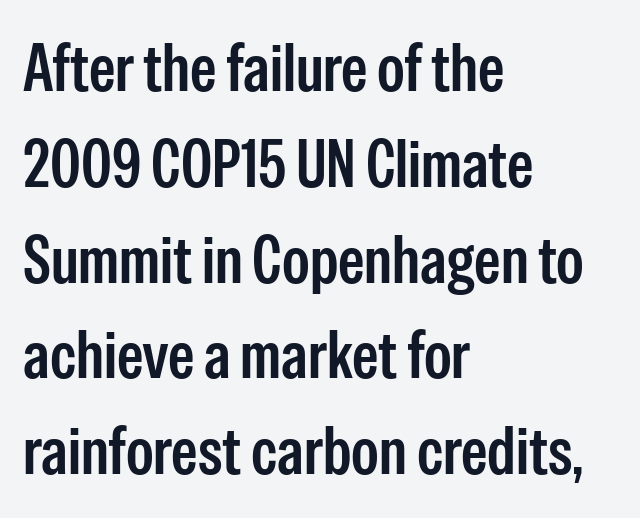
{"serif": "no", "italic": "no", "width": "condensed", "stroke_contrast": "low", "x_height": "medium", "monospaced": "no", "underline": "no", "align": "left", "line_spacing": "normal", "line_spacing_ratio": 1.43, "letter_spacing": "normal", "letter_spacing_em": 0.0, "glyph_px": 67}
